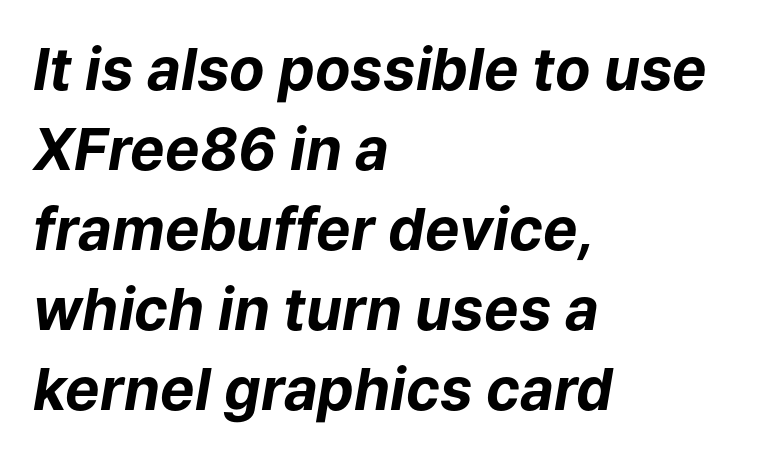
The image shows 58 px bold type, italic (leaning right); set left-aligned, normal line spacing (1.38x), normal letter spacing, not underlined; low stroke contrast and a medium x-height.
